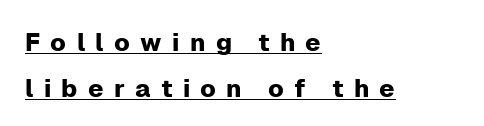
The image shows 25 px text type, upright; set left-aligned, line spacing 1.84x, unusually wide letter spacing (+0.41 em), underlined.
